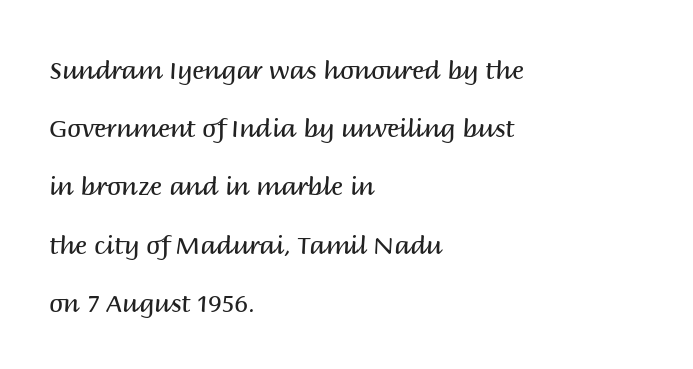
The line texture is even and compact thanks to regular tracking. Leading is clearly above the norm, producing a sparse column. Any mark beneath the type? The region is blank. A quiet, ordinary-to-light weight characterises the typeface.
